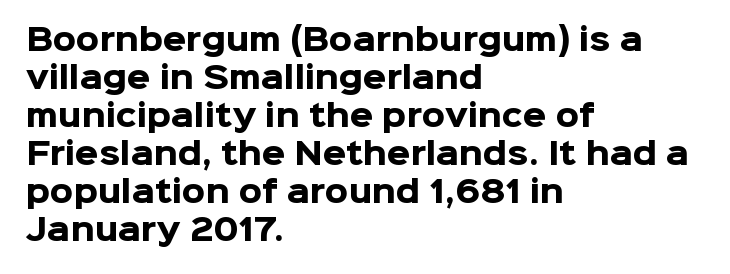
{"serif": "no", "italic": "no", "bold": "yes", "weight": "heavy", "width": "normal", "stroke_contrast": "low", "x_height": "medium", "monospaced": "no", "underline": "no", "align": "left", "line_spacing": "normal", "line_spacing_ratio": 1.27, "letter_spacing": "normal", "letter_spacing_em": 0.0, "glyph_px": 30}
